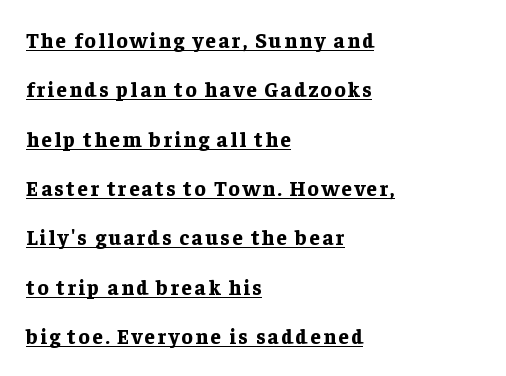
Quick note: interline space is abundant. Check the space under the baseline: a stroke is drawn there. This sample is left-justified, so line endings fall wherever the words run out. Designer's note — italics off, roman on. Set as a true bold cut, around the 700 mark.
